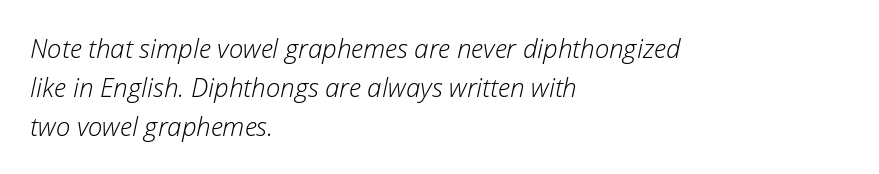
The passage shown is not underscored anywhere. Looking at the ascenders, they clearly lean. Heft: none added — not bold. One-word summary of the alignment: left.
